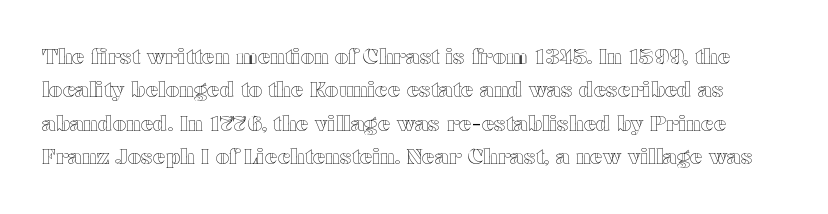
Q: Is the text italic (slanted)? A: No, it is upright.
Q: Is the text underlined? A: No.
Q: Is the spacing between letters normal or unusually wide? A: Normal.
Q: Is the spacing between lines tight, normal or loose? A: Normal.
